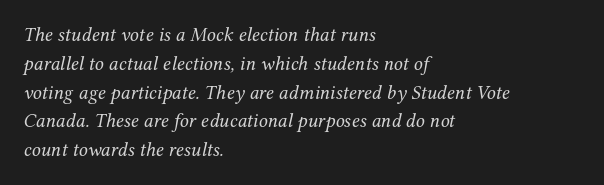
Q: Is the text bold? A: No.
Q: Is the text italic (slanted)? A: Yes, it leans right by about 12 degrees.
Q: Is the text underlined? A: No.
Q: How is the paragraph aligned? A: Left-aligned.
Q: Is the spacing between letters normal or unusually wide? A: Normal.
Q: Is the spacing between lines tight, normal or loose? A: Normal.
